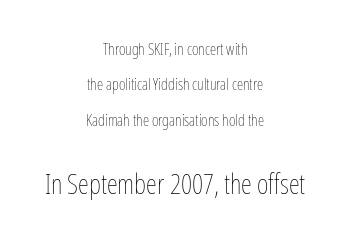
Q: Is the text bold? A: No.
Q: Is the text italic (slanted)? A: No, it is upright.
Q: Is the text underlined? A: No.
Q: How is the paragraph aligned? A: Centered.
Q: Is the spacing between letters normal or unusually wide? A: Normal.
Q: Is the spacing between lines tight, normal or loose? A: Loose.
Q: Which block of text is set in a larger size, the first (top) or the second (bottom)? A: The second (bottom) one.
Q: Width (condensed, normal, or wide)? A: Condensed.
Q: Stroke contrast? A: Low.
Q: x-height? A: Medium.
Q: Monospaced? A: No.
